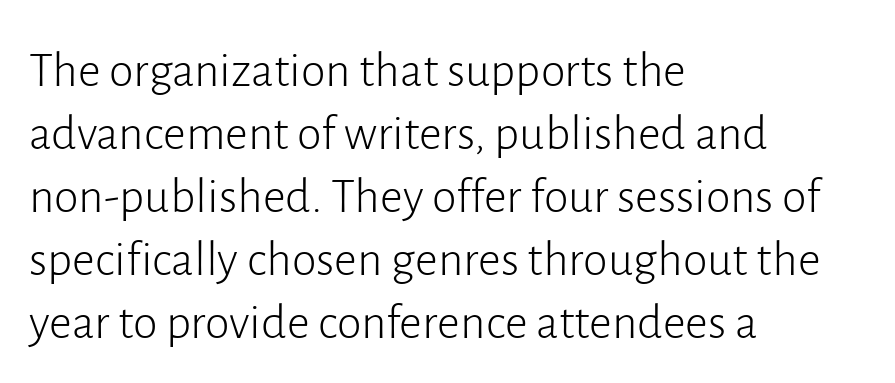
{"serif": "no", "italic": "no", "bold": "no", "weight": "light", "width": "normal", "stroke_contrast": "low", "x_height": "medium", "monospaced": "no", "underline": "no", "align": "left", "line_spacing": "normal", "line_spacing_ratio": 1.26, "letter_spacing": "normal", "letter_spacing_em": 0.0, "glyph_px": 50}
